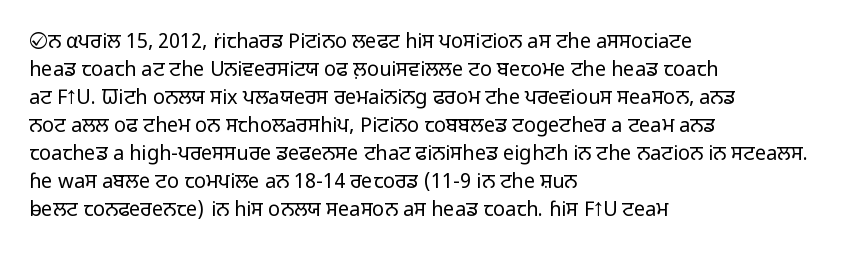
A roman cut, with each character standing at attention. Compared with a centered layout, this one pins lines to the left instead. Evenly set lines give the paragraph a standard silhouette. Heft: none added — not bold. The baseline area is clear.
